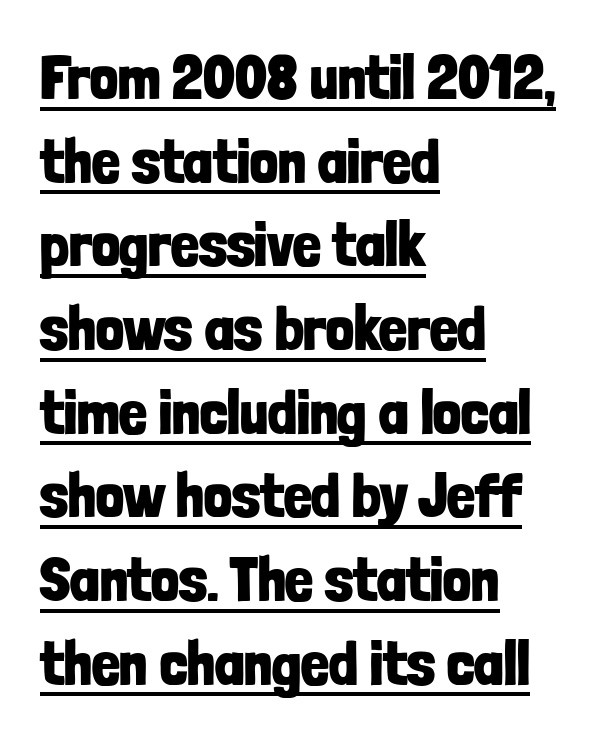
The face used here is a sans, in the tradition of grotesques and geometrics. Look at the stroke-to-counter ratio: heavy, a bold. A typesetter would call this proportional, since set widths differ per character. This rendering uses left alignment, leaving the right contour irregular.
